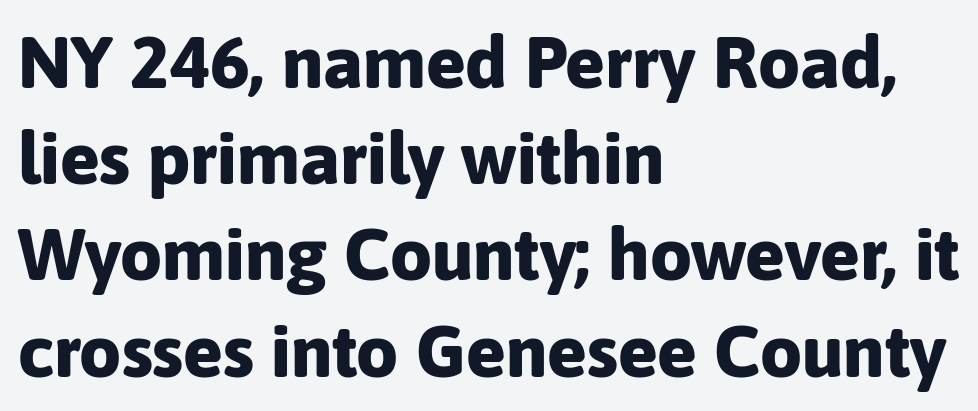
The image shows 74 px bold sans-serif type, upright; set left-aligned, normal line spacing (1.3x), normal letter spacing, not underlined; low stroke contrast and a medium x-height.
